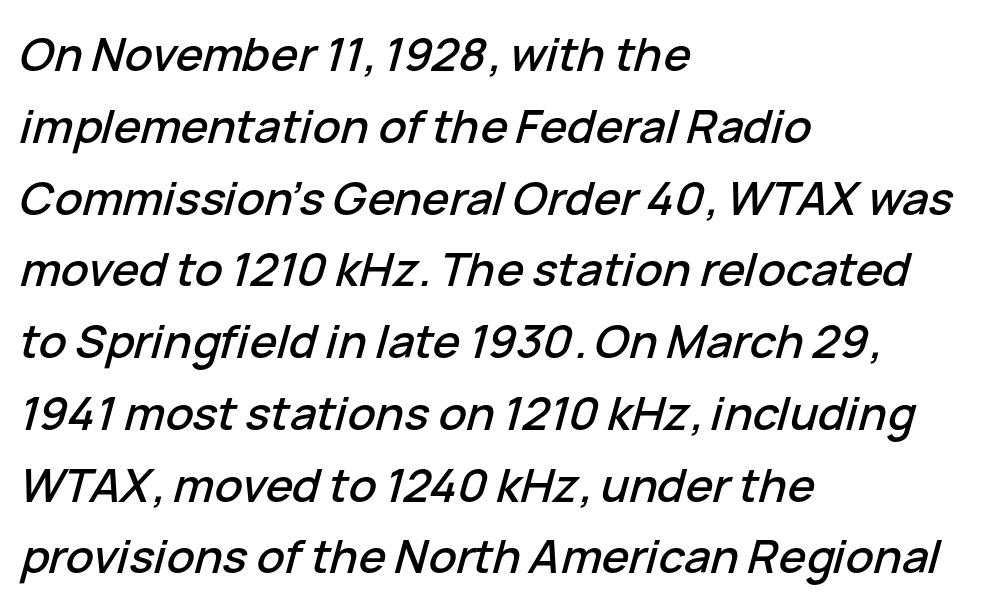
The image shows 46 px text type, italic (leaning right); set left-aligned, normal line spacing (1.56x), normal letter spacing, not underlined; low stroke contrast and a medium x-height.
